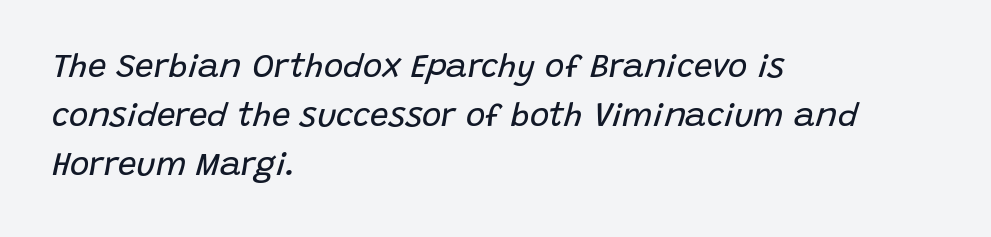
The image shows 33 px regular-weight type, italic (leaning right); set left-aligned, normal line spacing (1.49x), normal letter spacing, not underlined; low stroke contrast and a large x-height.
